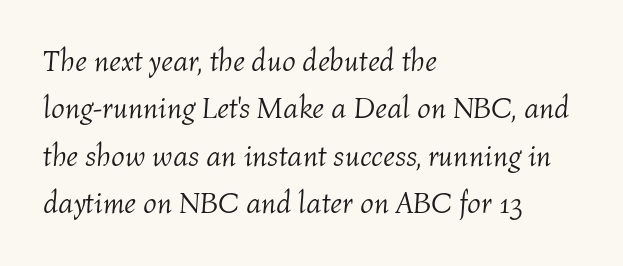
Q: Is the text bold? A: No.
Q: Is the text italic (slanted)? A: Yes, it leans right by about 4 degrees.
Q: Is the text underlined? A: No.
Q: How is the paragraph aligned? A: Left-aligned.
Q: Is the spacing between letters normal or unusually wide? A: Normal.
Q: Is the spacing between lines tight, normal or loose? A: Normal.
Q: Width (condensed, normal, or wide)? A: Normal.
Q: Stroke contrast? A: Medium.
Q: x-height? A: Medium.
Q: Monospaced? A: No.
